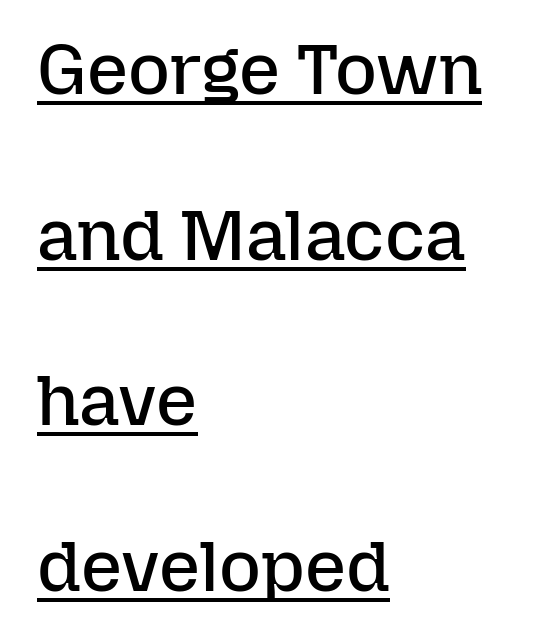
Q: Is the text bold? A: No.
Q: Is the text italic (slanted)? A: No, it is upright.
Q: Is the text underlined? A: Yes.
Q: How is the paragraph aligned? A: Left-aligned.
Q: Is the spacing between letters normal or unusually wide? A: Normal.
Q: Is the spacing between lines tight, normal or loose? A: Loose.
Q: Width (condensed, normal, or wide)? A: Normal.
Q: Stroke contrast? A: Low.
Q: x-height? A: Medium.
Q: Monospaced? A: No.
